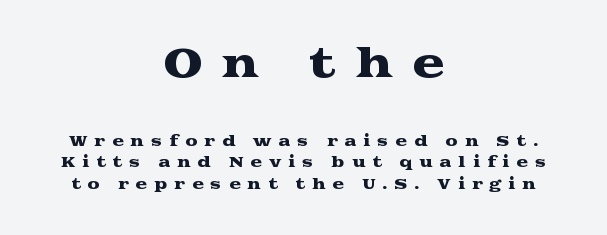
{"serif": "yes", "italic": "no", "width": "wide", "stroke_contrast": "medium", "x_height": "medium", "monospaced": "no", "underline": "no", "align": "center", "line_spacing": "normal", "line_spacing_ratio": 1.55, "letter_spacing": "wide", "letter_spacing_em": 0.49, "larger_block": "first", "size_ratio": 2.79, "glyph_px": 39}
